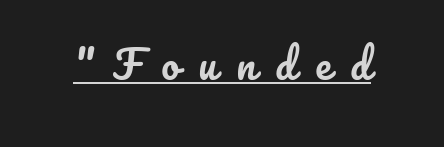
The image shows 40 px text type; set unusually wide letter spacing (+0.48 em), underlined; low stroke contrast and a small x-height.
